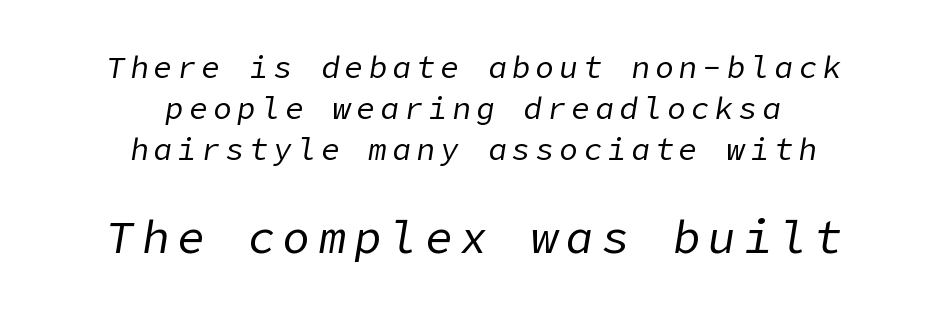
The characters are drawn with everyday or finer stroke widths. Does the leading feel generous? No, just average. The specimen omits any rule beneath the text block's lines. The paragraph has two soft edges and a firm central axis. The axis of the letterforms is tilted away from vertical. The designer gave the closing block more size than the opening block.
